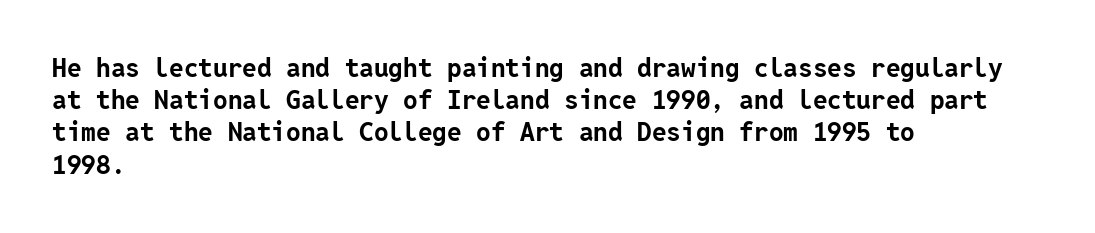
The image shows 26 px bold type, upright; set left-aligned, line spacing 1.24x, normal letter spacing, not underlined.
